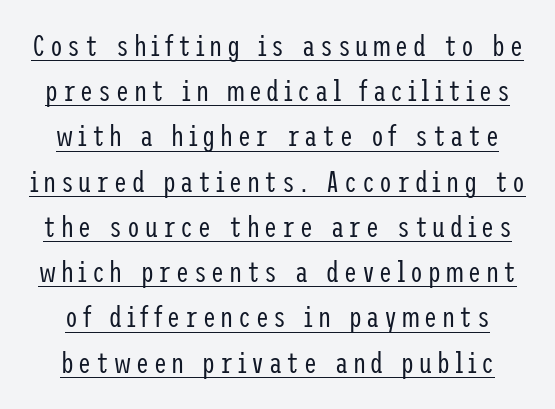
On a weight scale, this lands at 450 or below. A typesetter would call this leading conventional body-copy spacing. Every word sits above its own underline. Nope, no serifs anywhere on these letters. Ascenders rise straight up at ninety degrees.
